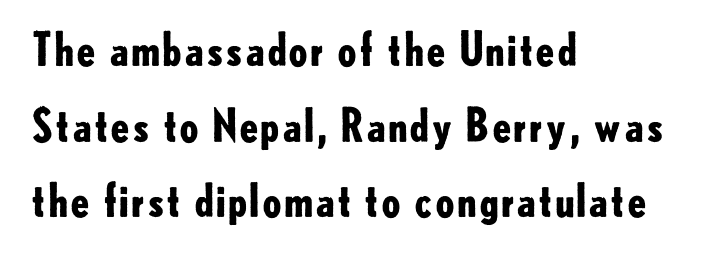
Q: Is the text bold? A: Yes.
Q: Is the text italic (slanted)? A: No, it is upright.
Q: Is the typeface a serif or a sans-serif typeface? A: Sans-serif.
Q: Is the text underlined? A: No.
Q: How is the paragraph aligned? A: Left-aligned.
Q: Is the spacing between letters normal or unusually wide? A: Normal.
Q: Is the spacing between lines tight, normal or loose? A: Normal.
Q: Width (condensed, normal, or wide)? A: Normal.
Q: Stroke contrast? A: Low.
Q: x-height? A: Small.
Q: Monospaced? A: No.
